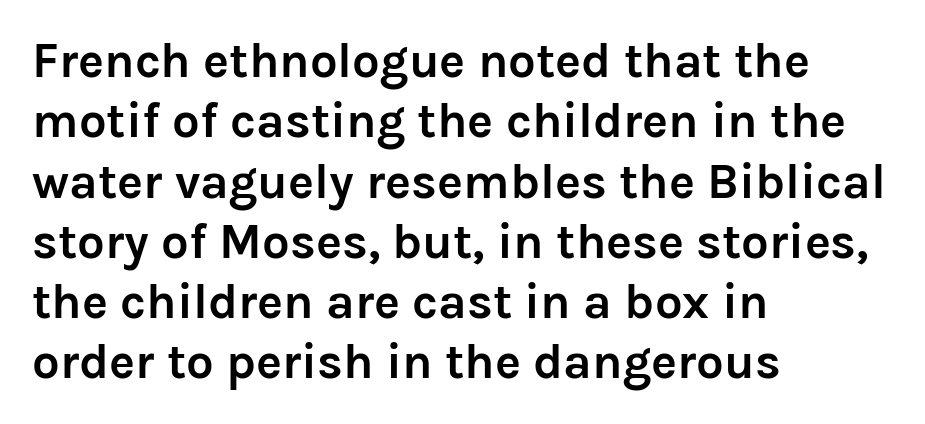
Designer's note — italics off, roman on. These lines carry a lot of weight — the face is fully bold. The face used here is proportionally spaced, like ordinary book or web type. Is the block centered? No — it sits flush against the left margin. Anything drawn beneath the words? Only blank space. Students, note that the glyphs here touch the page at normal intervals.
